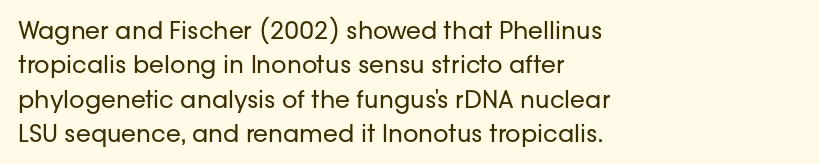
The image shows 24 px text type, upright; set left-aligned, normal line spacing (1.43x), normal letter spacing, not underlined.
